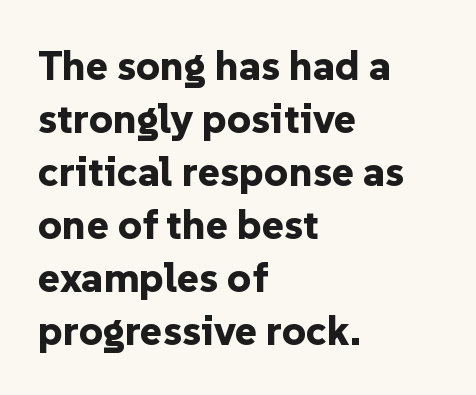
Q: Is the text bold? A: Yes.
Q: Is the text italic (slanted)? A: No, it is upright.
Q: Is the typeface a serif or a sans-serif typeface? A: Sans-serif.
Q: Is the text underlined? A: No.
Q: How is the paragraph aligned? A: Left-aligned.
Q: Is the spacing between letters normal or unusually wide? A: Normal.
Q: Is the spacing between lines tight, normal or loose? A: Normal.
Q: Width (condensed, normal, or wide)? A: Normal.
Q: Stroke contrast? A: Low.
Q: x-height? A: Medium.
Q: Monospaced? A: No.
